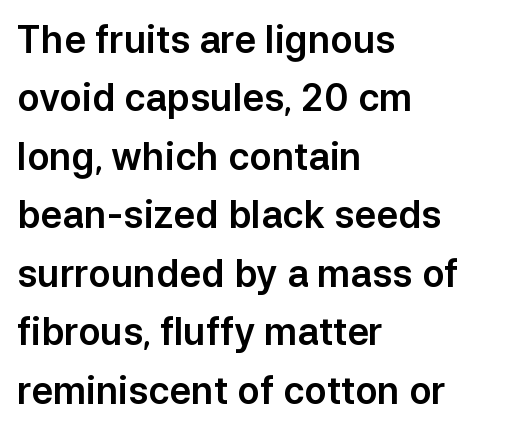
Q: Is the text italic (slanted)? A: No, it is upright.
Q: Is the typeface a serif or a sans-serif typeface? A: Sans-serif.
Q: Is the text underlined? A: No.
Q: How is the paragraph aligned? A: Left-aligned.
Q: Is the spacing between letters normal or unusually wide? A: Normal.
Q: Is the spacing between lines tight, normal or loose? A: Normal.
Q: Width (condensed, normal, or wide)? A: Normal.
Q: Stroke contrast? A: Low.
Q: x-height? A: Medium.
Q: Monospaced? A: No.
